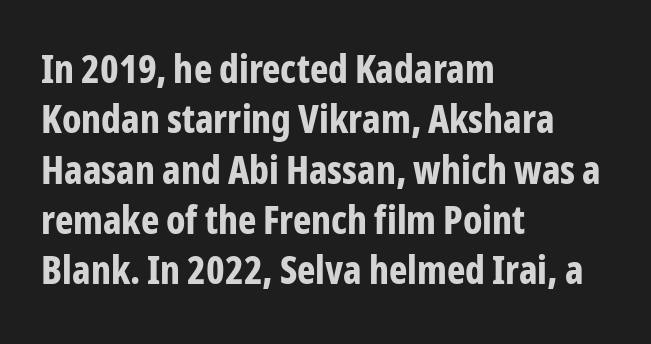
Q: Is the text bold? A: Yes.
Q: Is the text italic (slanted)? A: No, it is upright.
Q: Is the typeface a serif or a sans-serif typeface? A: Sans-serif.
Q: Is the text underlined? A: No.
Q: How is the paragraph aligned? A: Left-aligned.
Q: Is the spacing between letters normal or unusually wide? A: Normal.
Q: Is the spacing between lines tight, normal or loose? A: Normal.
Q: Width (condensed, normal, or wide)? A: Condensed.
Q: Stroke contrast? A: Low.
Q: x-height? A: Medium.
Q: Monospaced? A: No.
